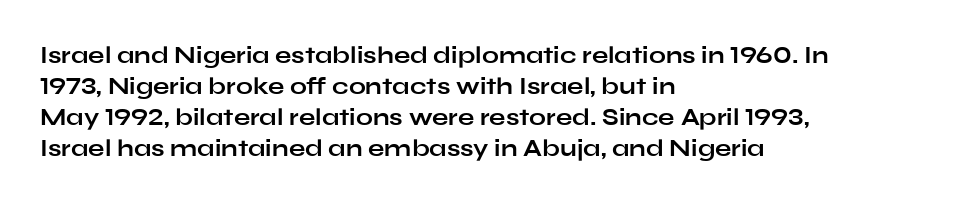
The image shows 24 px bold type, upright; set left-aligned, normal line spacing (1.29x), normal letter spacing, not underlined.
